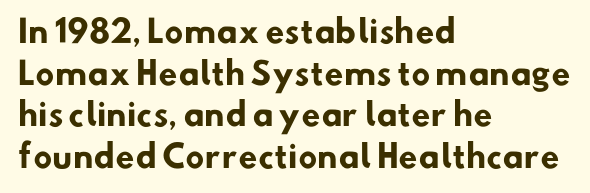
{"serif": "no", "bold": "yes", "weight": "heavy", "width": "normal", "stroke_contrast": "low", "x_height": "small", "monospaced": "no", "underline": "no", "align": "left", "line_spacing": "normal", "line_spacing_ratio": 1.34, "letter_spacing": "normal", "letter_spacing_em": 0.0, "glyph_px": 31}
